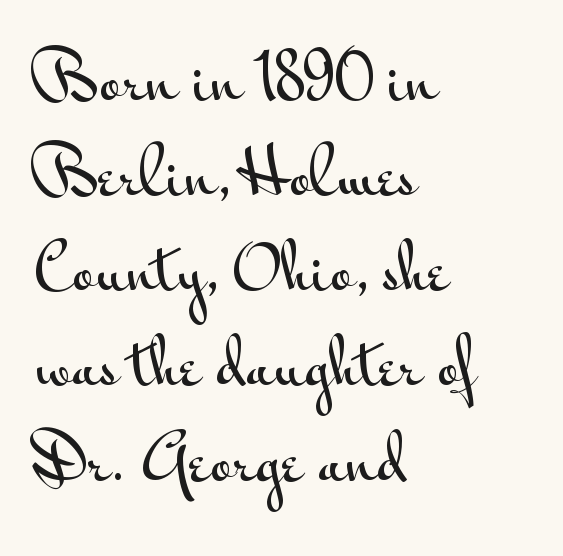
Compared with a centered layout, this one pins lines to the left instead. A typesetter would call this leading conventional body-copy spacing. Looks like regular typesetting: each glyph gets only the width it needs. Regarding serifs, this sample does without them. The gap between lines stays unmarked.
